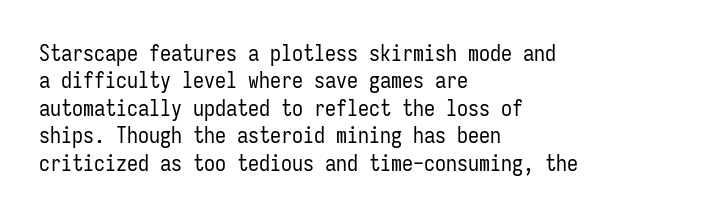
The image shows 22 px text type, upright; set left-aligned, normal line spacing (1.25x), normal letter spacing, not underlined.
